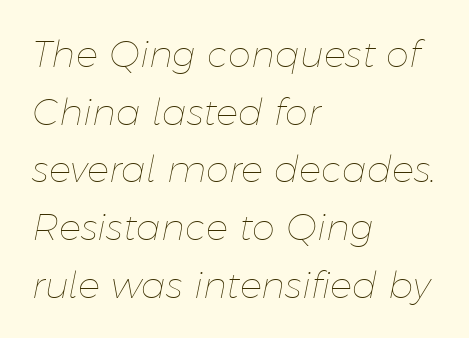
The typesetter chose a ragged-right arrangement here. The horizontal fit of the characters is conventional and even. Think of a printed novel: that variable character pitch is what you see here. Evenly set lines give the paragraph a standard silhouette. The weight tops out at a normal text grade.
